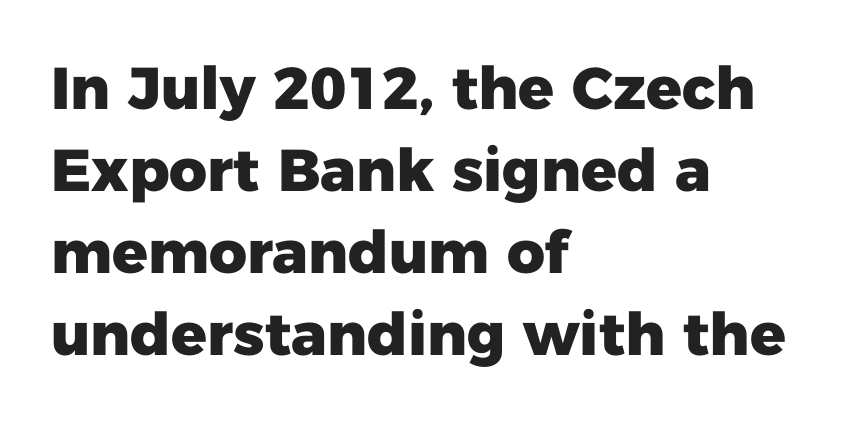
The image shows 59 px heavy sans-serif type, upright; set left-aligned, normal line spacing (1.39x), normal letter spacing, not underlined; low stroke contrast and a medium x-height.
